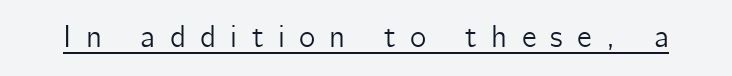
{"serif": "no", "italic": "no", "width": "normal", "stroke_contrast": "low", "x_height": "medium", "monospaced": "no", "underline": "yes", "letter_spacing": "wide", "letter_spacing_em": 0.46, "glyph_px": 31}
